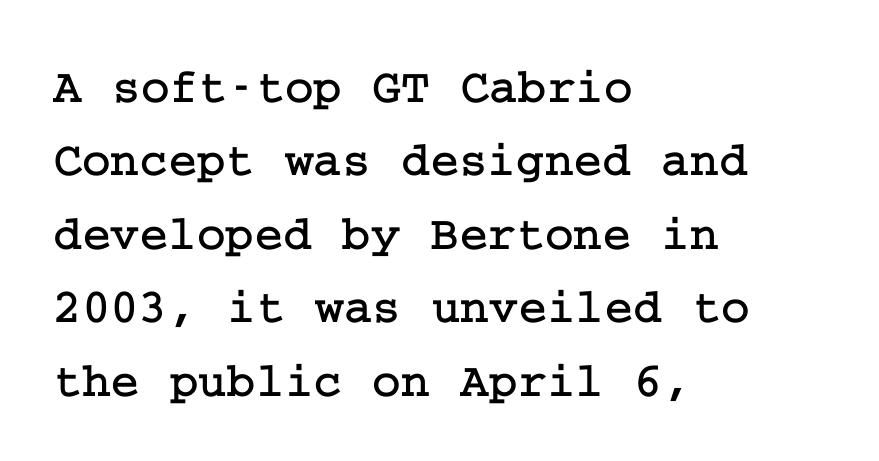
Q: Is the text italic (slanted)? A: No, it is upright.
Q: Is the typeface a serif or a sans-serif typeface? A: Serif.
Q: Is the text underlined? A: No.
Q: How is the paragraph aligned? A: Left-aligned.
Q: Is the spacing between letters normal or unusually wide? A: Normal.
Q: Is the spacing between lines tight, normal or loose? A: Normal.
Q: Width (condensed, normal, or wide)? A: Normal.
Q: Stroke contrast? A: Low.
Q: x-height? A: Medium.
